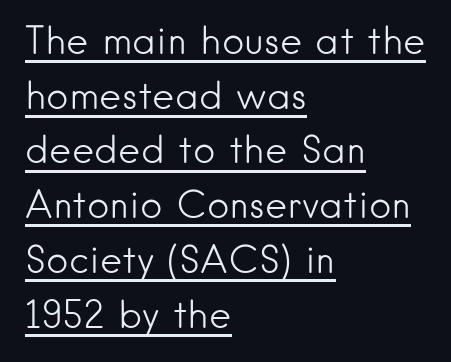
Q: Is the text bold? A: No.
Q: Is the text italic (slanted)? A: No, it is upright.
Q: Is the typeface a serif or a sans-serif typeface? A: Sans-serif.
Q: Is the text underlined? A: Yes.
Q: How is the paragraph aligned? A: Left-aligned.
Q: Is the spacing between letters normal or unusually wide? A: Normal.
Q: Is the spacing between lines tight, normal or loose? A: Normal.
Q: Width (condensed, normal, or wide)? A: Normal.
Q: Stroke contrast? A: Low.
Q: x-height? A: Small.
Q: Monospaced? A: No.
